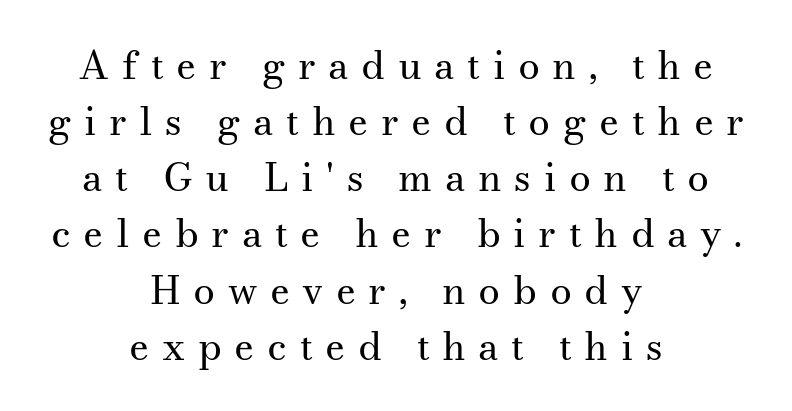
The image shows 39 px regular-weight serif type, upright; set centered, normal line spacing (1.44x), unusually wide letter spacing (+0.32 em), not underlined; medium stroke contrast and a small x-height.
